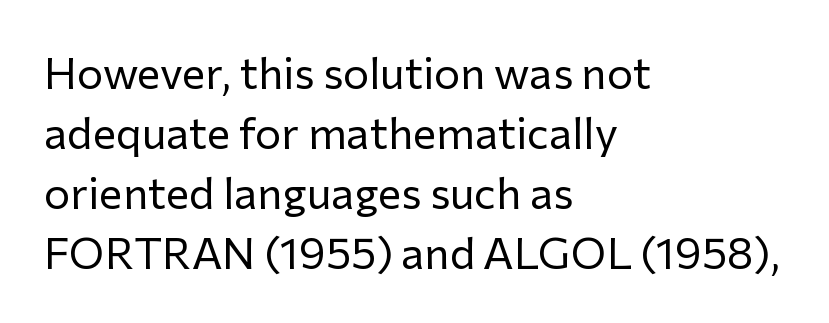
Q: Is the text bold? A: No.
Q: Is the text italic (slanted)? A: No, it is upright.
Q: Is the typeface a serif or a sans-serif typeface? A: Sans-serif.
Q: Is the text underlined? A: No.
Q: How is the paragraph aligned? A: Left-aligned.
Q: Is the spacing between letters normal or unusually wide? A: Normal.
Q: Is the spacing between lines tight, normal or loose? A: Normal.
Q: Width (condensed, normal, or wide)? A: Normal.
Q: Stroke contrast? A: Low.
Q: x-height? A: Medium.
Q: Monospaced? A: No.
